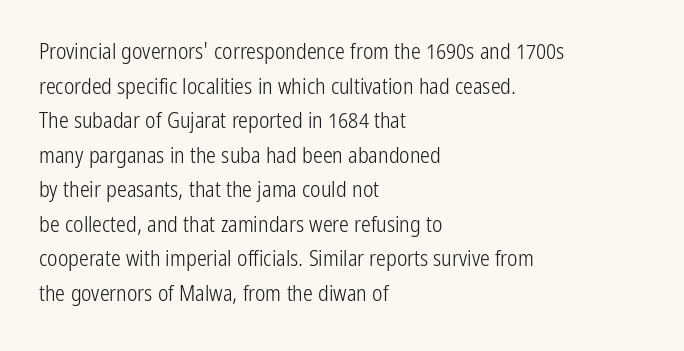
{"italic": "no", "bold": "no", "underline": "no", "align": "left", "line_spacing": "normal", "line_spacing_ratio": 1.57, "letter_spacing": "normal", "letter_spacing_em": 0.0, "glyph_px": 22}
